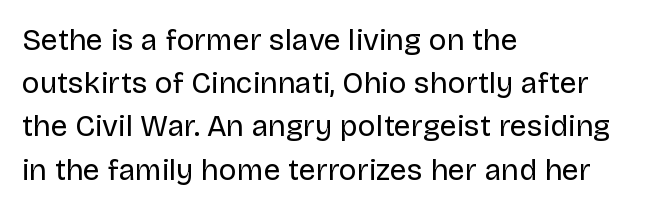
The image shows 30 px regular-weight sans-serif type, upright; set left-aligned, normal line spacing (1.44x), normal letter spacing, not underlined; low stroke contrast and a large x-height.
